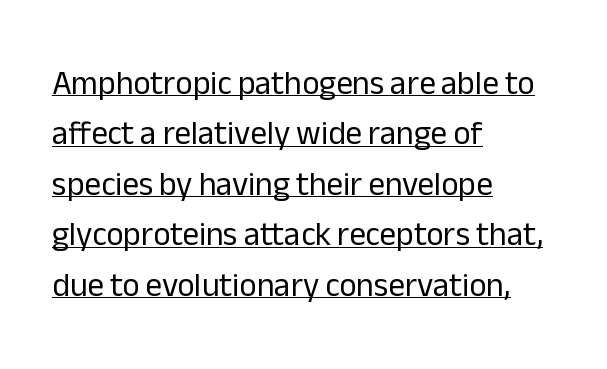
The gaps between neighbouring characters are ordinary and unremarkable. Whoever set this chose a conventional vertical rhythm. This is underlined copy, the kind a proofreader might mark for attention. The weight tops out at a normal text grade. No italicization has been applied; the sample stays upright.
